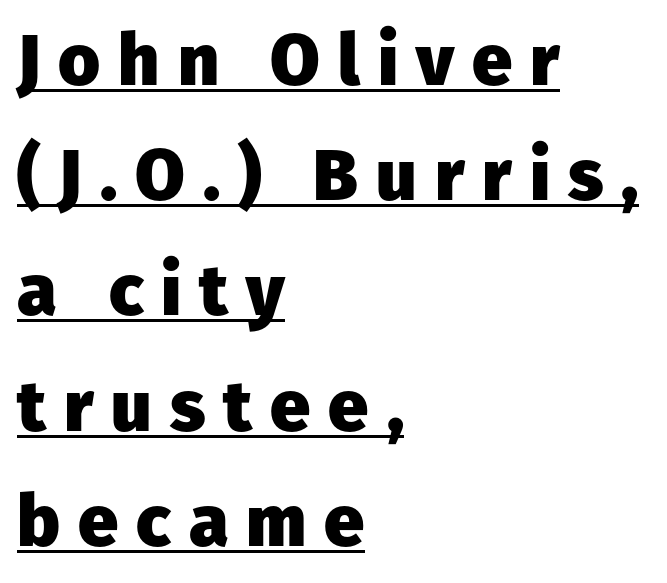
{"serif": "no", "italic": "no", "bold": "yes", "weight": "heavy", "width": "normal", "stroke_contrast": "low", "x_height": "medium", "monospaced": "no", "underline": "yes", "align": "left", "line_spacing": "normal", "line_spacing_ratio": 1.6, "letter_spacing": "wide", "letter_spacing_em": 0.25, "glyph_px": 72}
